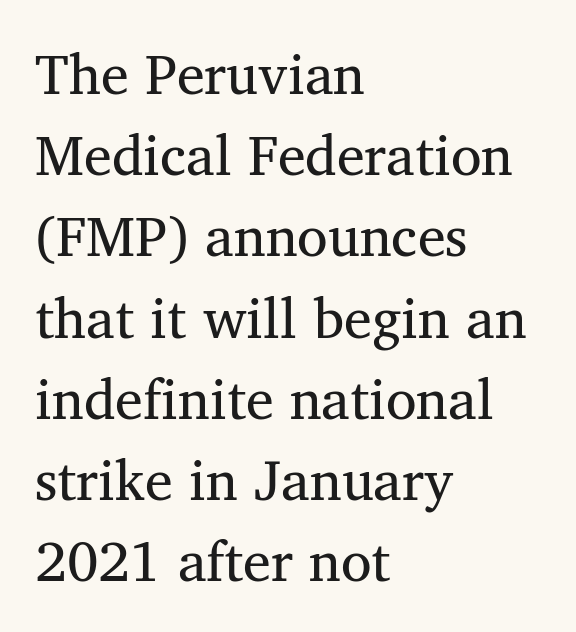
The image shows 56 px regular-weight serif type, upright; set left-aligned, normal line spacing (1.45x), normal letter spacing, not underlined; medium stroke contrast and a medium x-height.
